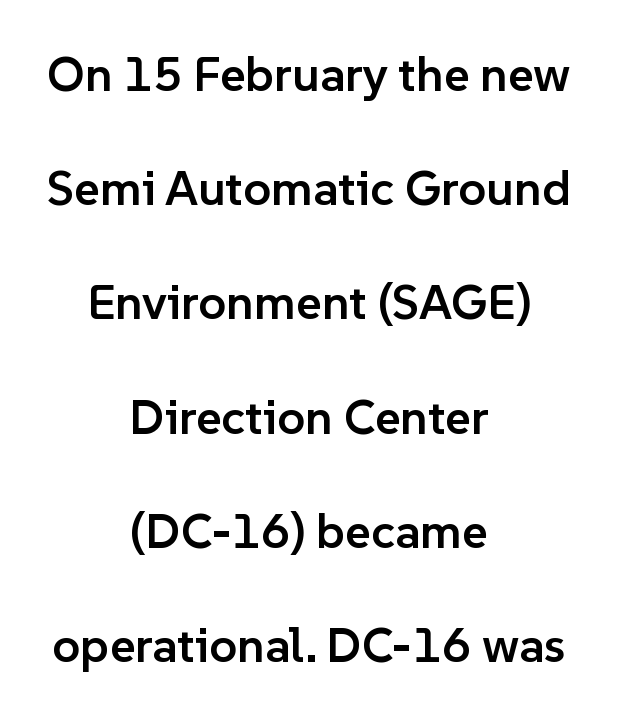
The image shows 49 px semibold sans-serif type, upright; set centered, loose line spacing (2.33x), normal letter spacing, not underlined; low stroke contrast and a medium x-height.
